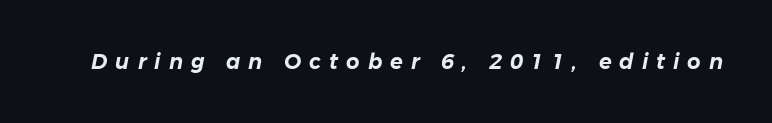
{"italic": "yes", "lean": "right", "slant_degrees": 11, "underline": "no", "letter_spacing": "wide", "letter_spacing_em": 0.38, "glyph_px": 21}
